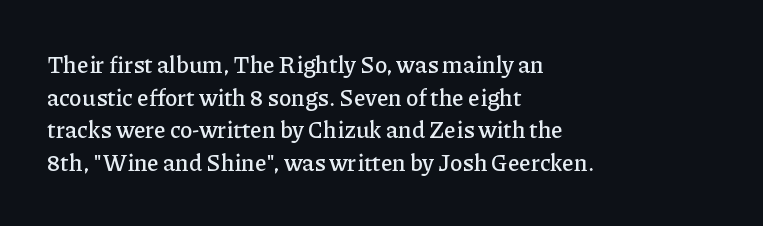
{"italic": "no", "underline": "no", "align": "left", "line_spacing": "normal", "line_spacing_ratio": 1.42, "letter_spacing": "normal", "letter_spacing_em": 0.0, "glyph_px": 23}
